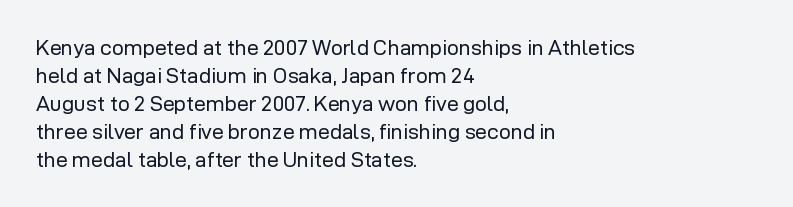
Q: Is the text bold? A: No.
Q: Is the text italic (slanted)? A: No, it is upright.
Q: Is the text underlined? A: No.
Q: How is the paragraph aligned? A: Left-aligned.
Q: Is the spacing between letters normal or unusually wide? A: Normal.
Q: Is the spacing between lines tight, normal or loose? A: Normal.
